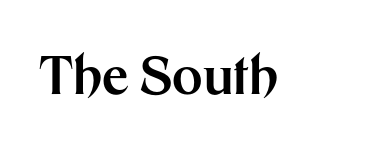
Q: Is the text bold? A: Yes.
Q: Is the text italic (slanted)? A: No, it is upright.
Q: Is the typeface a serif or a sans-serif typeface? A: Sans-serif.
Q: Is the text underlined? A: No.
Q: Is the spacing between letters normal or unusually wide? A: Normal.
Q: Width (condensed, normal, or wide)? A: Normal.
Q: Stroke contrast? A: Medium.
Q: x-height? A: Medium.
Q: Monospaced? A: No.
